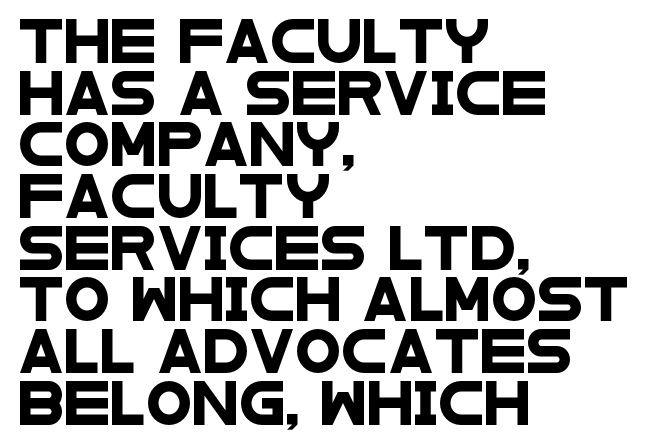
The image shows 42 px wide sans-serif type; set left-aligned, line spacing 1.23x, normal letter spacing, not underlined; low stroke contrast and a large x-height.
